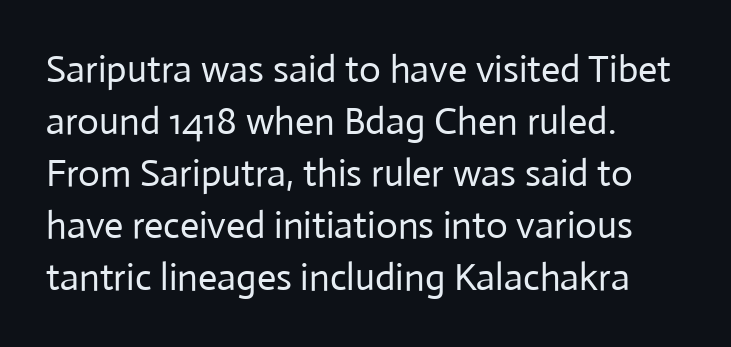
{"serif": "no", "italic": "no", "bold": "no", "weight": "regular", "width": "normal", "stroke_contrast": "low", "x_height": "medium", "monospaced": "no", "underline": "no", "align": "left", "line_spacing": "normal", "line_spacing_ratio": 1.37, "letter_spacing": "normal", "letter_spacing_em": 0.0, "glyph_px": 38}
